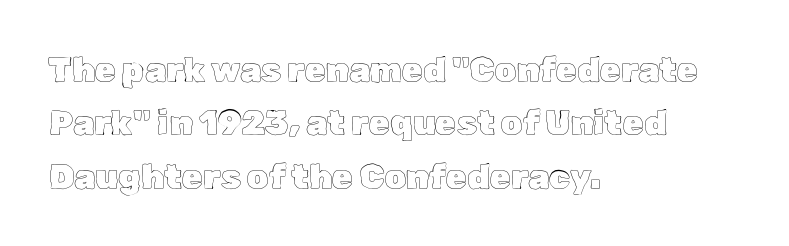
The image shows 34 px text type, upright; set left-aligned, normal line spacing (1.57x), normal letter spacing, not underlined; a medium x-height.
